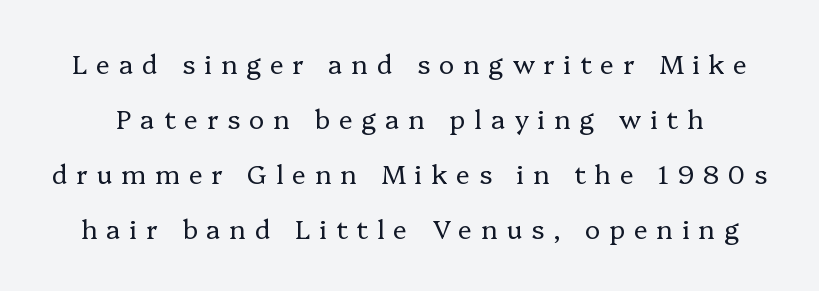
The image shows 26 px text type, upright; set loose line spacing (2.12x), unusually wide letter spacing (+0.34 em), not underlined.
